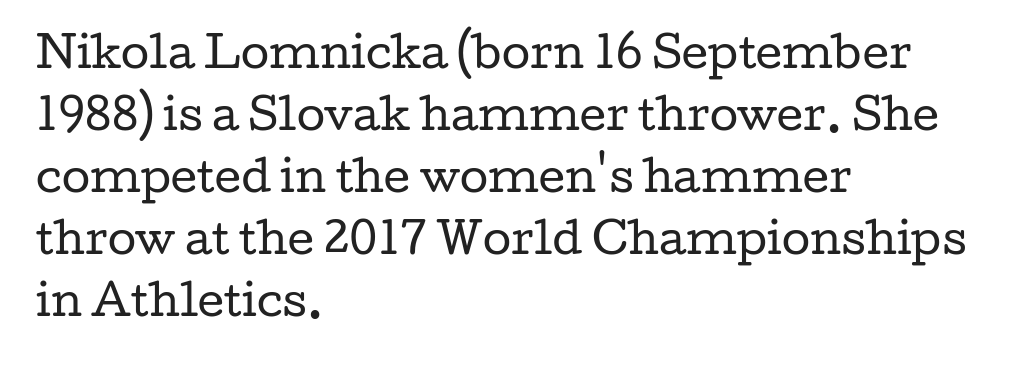
{"serif": "yes", "italic": "no", "bold": "no", "weight": "regular", "width": "wide", "stroke_contrast": "low", "x_height": "medium", "monospaced": "no", "underline": "no", "align": "left", "line_spacing": "normal", "line_spacing_ratio": 1.51, "letter_spacing": "normal", "letter_spacing_em": 0.0, "glyph_px": 41}
